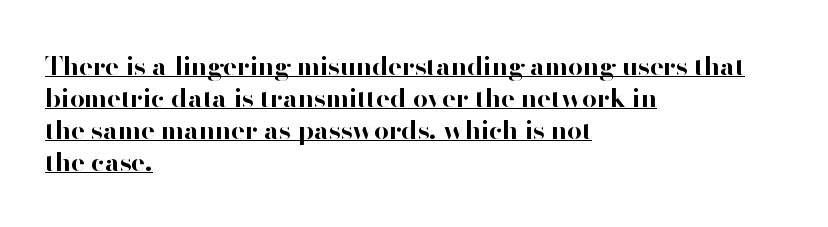
Q: Is the text bold? A: Yes.
Q: Is the text italic (slanted)? A: No, it is upright.
Q: Is the text underlined? A: Yes.
Q: How is the paragraph aligned? A: Left-aligned.
Q: Is the spacing between letters normal or unusually wide? A: Normal.
